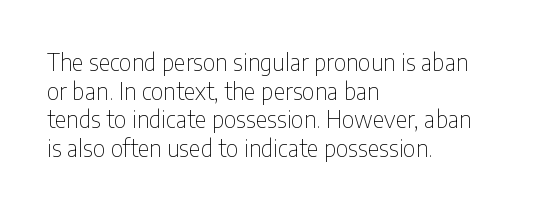
The lines sit at an ordinary, default distance from one another. The text block is weighted toward the left margin, trailing off unevenly rightward. Tracking value appears to be zero — textbook default spacing. Has an underline been added? It has not. Stroke mass is kept to a normal reading level or below.
